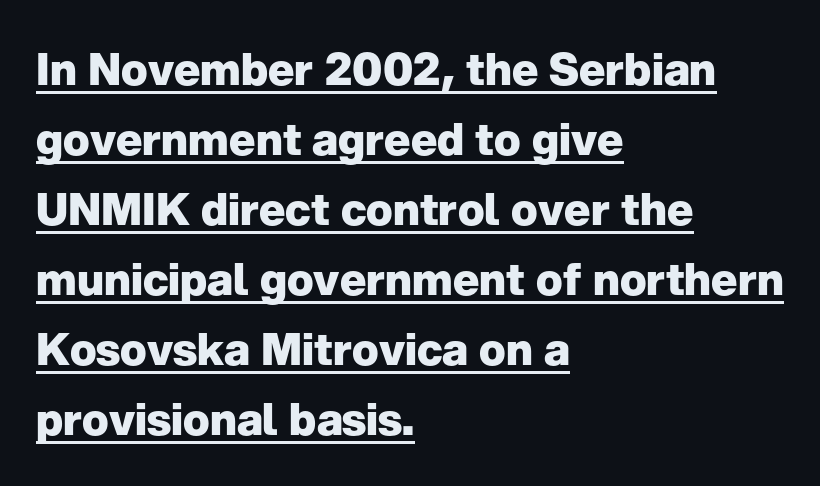
The image shows 44 px heavy sans-serif type, upright; set left-aligned, normal line spacing (1.59x), normal letter spacing, underlined; low stroke contrast and a medium x-height.
